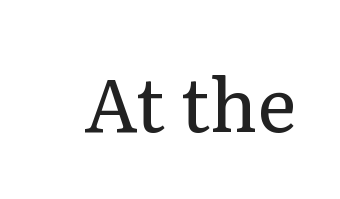
Q: Is the text bold? A: No.
Q: Is the text italic (slanted)? A: No, it is upright.
Q: Is the typeface a serif or a sans-serif typeface? A: Serif.
Q: Is the text underlined? A: No.
Q: Is the spacing between letters normal or unusually wide? A: Normal.
Q: Width (condensed, normal, or wide)? A: Normal.
Q: Stroke contrast? A: Low.
Q: x-height? A: Medium.
Q: Monospaced? A: No.
